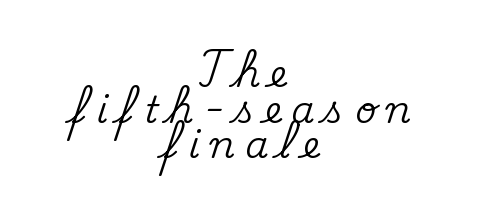
The image shows 37 px serif type; set centered, tight line spacing (0.96x), unusually wide letter spacing (+0.27 em), not underlined; medium stroke contrast and a small x-height.
